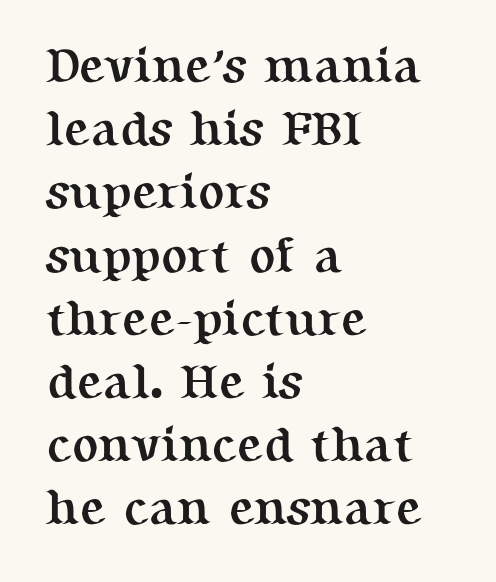
The image shows 49 px semibold serif type, upright; set left-aligned, normal line spacing (1.29x), normal letter spacing, not underlined; medium stroke contrast and a medium x-height.
